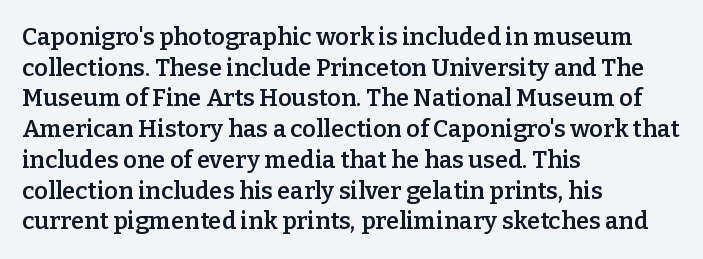
{"italic": "no", "bold": "semi", "underline": "no", "align": "left", "line_spacing": "normal", "line_spacing_ratio": 1.28, "letter_spacing": "normal", "letter_spacing_em": 0.0, "glyph_px": 24}
